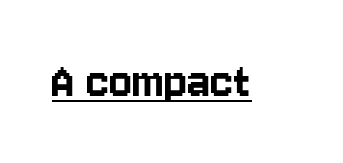
Is the letter spacing exaggerated? No — it looks like the ordinary default. Spacing verdict: proportional, widths tailored to each character. Are there feet on the stems? There aren't — it's a sans. Posture: straight, roman, zero tilt.
